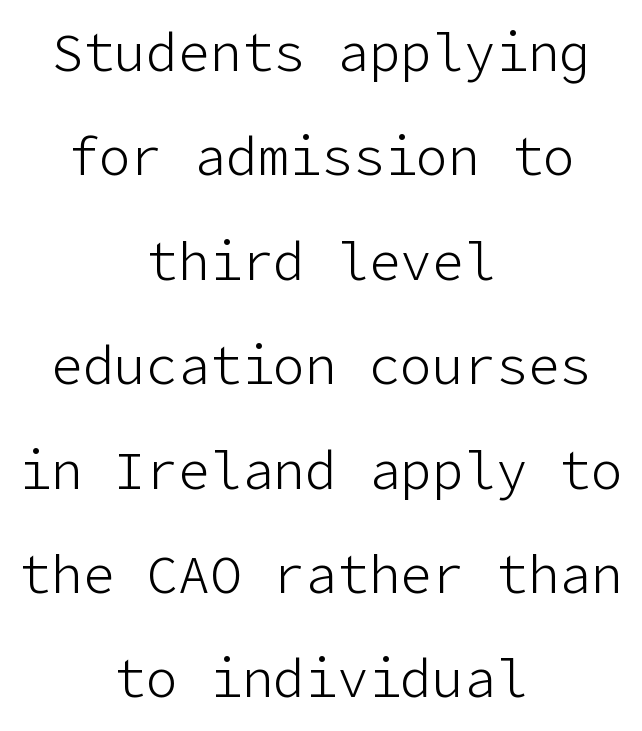
Posture: straight, roman, zero tilt. The passage shown stacks its lines with a broad gap. Vertical stems look standard width or narrower in stroke. Observe the absence of serifs on each vertical stroke in this sample.
